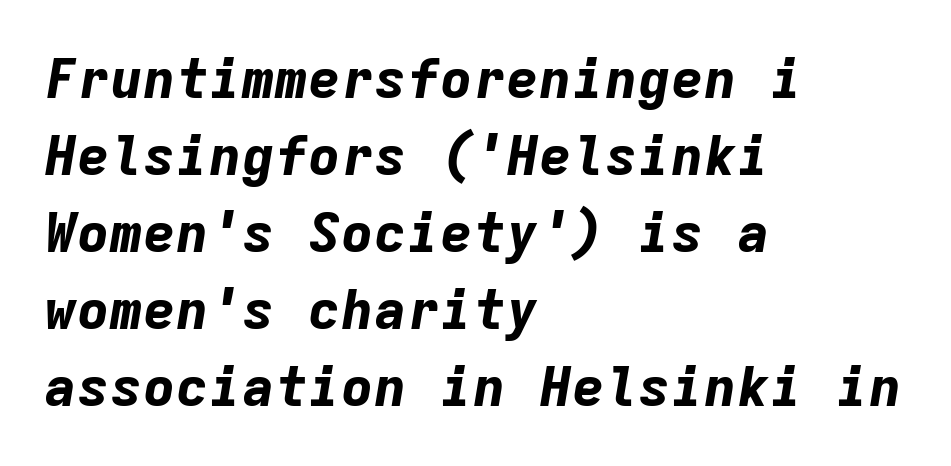
The image shows 55 px bold type, italic (leaning right), monospaced; set left-aligned, normal line spacing (1.4x), normal letter spacing, not underlined; low stroke contrast and a medium x-height.
